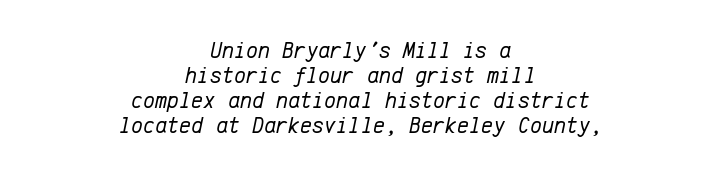
{"italic": "yes", "lean": "right", "slant_degrees": 12, "bold": "no", "underline": "no", "align": "center", "line_spacing": "tight", "line_spacing_ratio": 1.08, "letter_spacing": "normal", "letter_spacing_em": 0.0, "glyph_px": 23}
